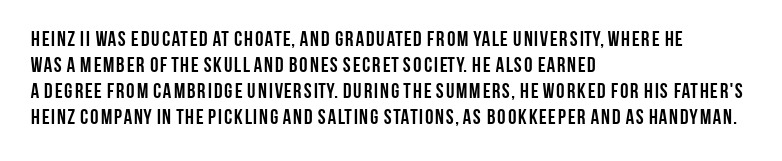
Q: Is the text bold? A: Yes.
Q: Is the text italic (slanted)? A: No, it is upright.
Q: Is the text underlined? A: No.
Q: How is the paragraph aligned? A: Left-aligned.
Q: Is the spacing between letters normal or unusually wide? A: Normal.
